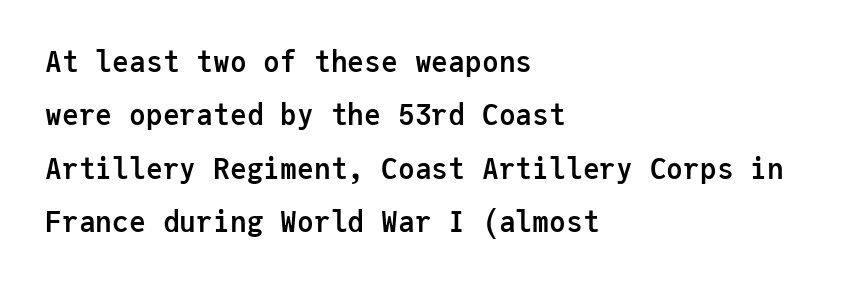
{"serif": "no", "italic": "no", "bold": "yes", "weight": "semibold", "width": "normal", "stroke_contrast": "low", "x_height": "medium", "monospaced": "yes", "underline": "no", "align": "left", "line_spacing": "loose", "line_spacing_ratio": 1.91, "letter_spacing": "normal", "letter_spacing_em": 0.0, "glyph_px": 28}
